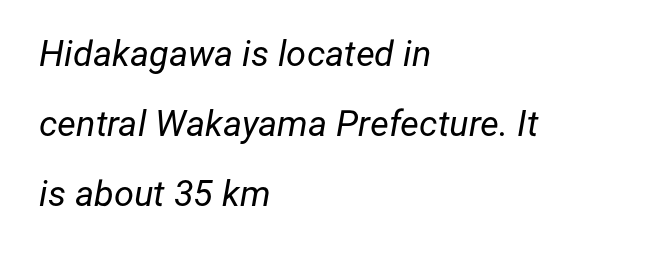
A typesetter would call this proportional, since set widths differ per character. The text block is weighted toward the left margin, trailing off unevenly rightward. The foot of each line stays bare and open. Observe the lean: these are italic letterforms. This sample uses plain, unmodified letter spacing.
